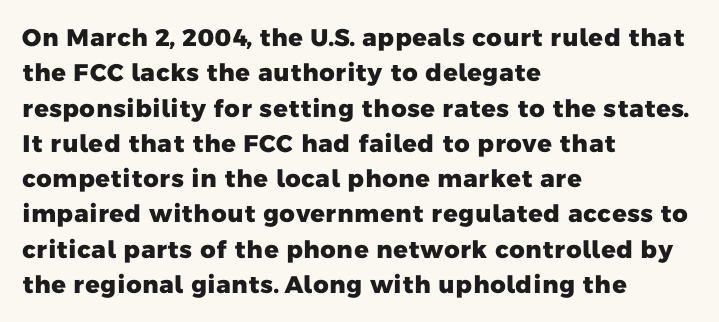
Q: Is the text bold? A: Yes.
Q: Is the text underlined? A: No.
Q: How is the paragraph aligned? A: Left-aligned.
Q: Is the spacing between letters normal or unusually wide? A: Normal.
Q: Is the spacing between lines tight, normal or loose? A: Normal.
